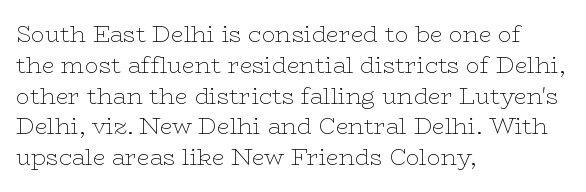
Descenders are the only things crossing below the line. The font sits on the lighter half of the weight spectrum, regular included. Does the copy run flush right? No — it runs flush left. Vertically, the passage feels balanced, rows spaced as you'd expect.
